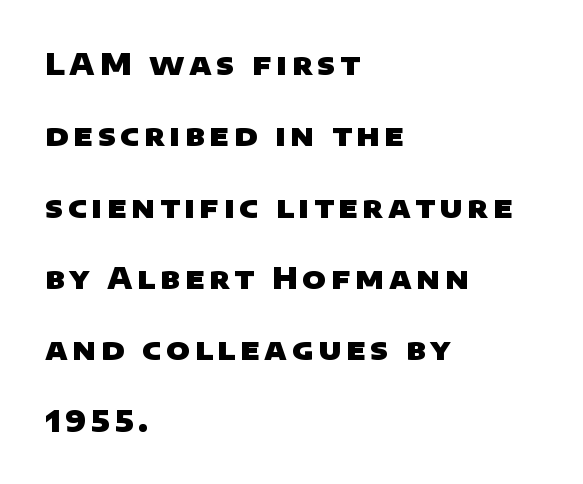
{"serif": "no", "bold": "yes", "weight": "heavy", "width": "wide", "stroke_contrast": "low", "x_height": "large", "monospaced": "no", "underline": "no", "align": "left", "line_spacing": "loose", "line_spacing_ratio": 2.46, "glyph_px": 29}
